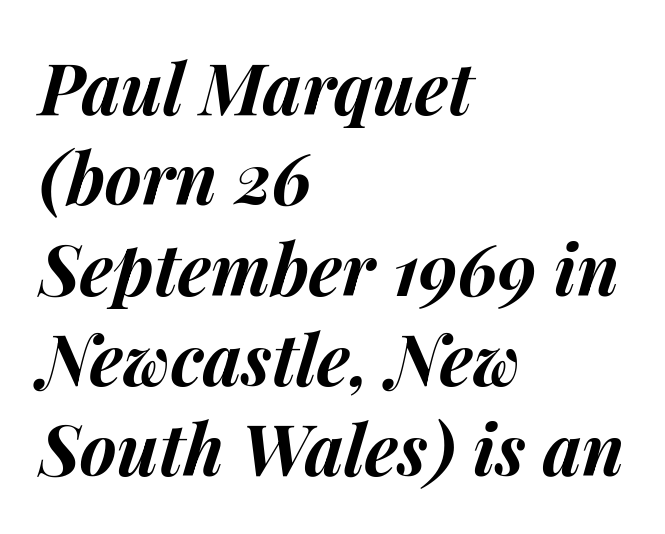
Q: Is the text bold? A: Yes.
Q: Is the text italic (slanted)? A: Yes, it leans right by about 14 degrees.
Q: Is the text underlined? A: No.
Q: How is the paragraph aligned? A: Left-aligned.
Q: Is the spacing between letters normal or unusually wide? A: Normal.
Q: Is the spacing between lines tight, normal or loose? A: Normal.
Q: Width (condensed, normal, or wide)? A: Normal.
Q: Stroke contrast? A: Medium.
Q: x-height? A: Medium.
Q: Monospaced? A: No.
